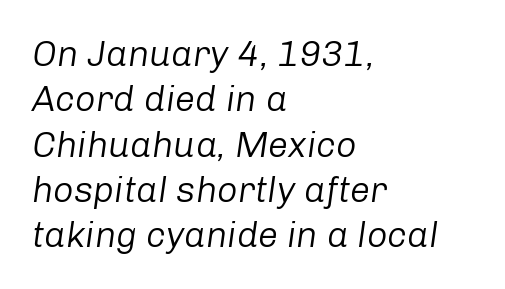
{"italic": "yes", "lean": "right", "slant_degrees": 8, "bold": "no", "weight": "regular", "width": "normal", "stroke_contrast": "low", "x_height": "medium", "monospaced": "no", "underline": "no", "align": "left", "line_spacing": "normal", "line_spacing_ratio": 1.26, "letter_spacing": "normal", "letter_spacing_em": 0.0, "glyph_px": 36}
